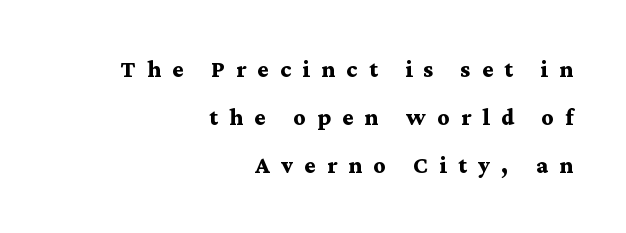
{"italic": "no", "bold": "yes", "underline": "no", "align": "right", "line_spacing": "loose", "line_spacing_ratio": 2.0, "letter_spacing": "wide", "letter_spacing_em": 0.47, "glyph_px": 24}
